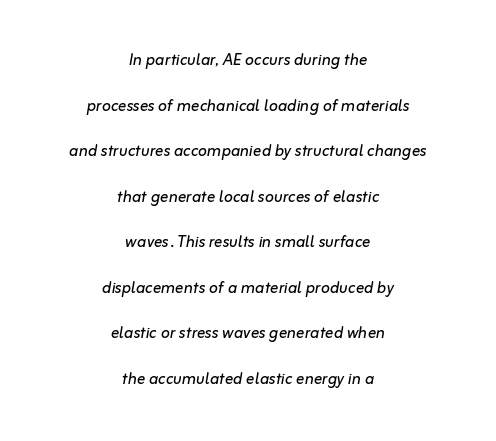
Q: Is the text bold? A: No.
Q: Is the text italic (slanted)? A: Yes, it leans right by about 10 degrees.
Q: Is the text underlined? A: No.
Q: How is the paragraph aligned? A: Centered.
Q: Is the spacing between letters normal or unusually wide? A: Normal.
Q: Is the spacing between lines tight, normal or loose? A: Loose.
